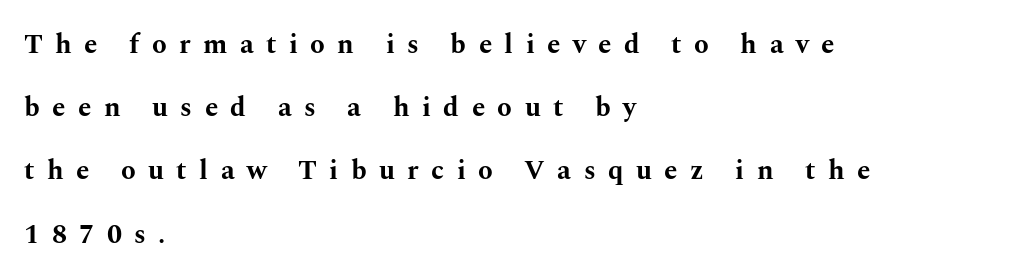
Q: Is the text bold? A: Yes.
Q: Is the text italic (slanted)? A: No, it is upright.
Q: Is the text underlined? A: No.
Q: How is the paragraph aligned? A: Left-aligned.
Q: Is the spacing between letters normal or unusually wide? A: Unusually wide.
Q: Is the spacing between lines tight, normal or loose? A: Loose.
